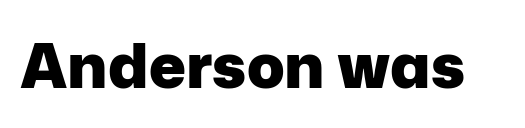
Letters rest on an invisible, unmarked baseline. This is the regular roman posture of the typeface. Heavy-handed strokes throughout: this text is bold. The letters sit at their default tracking, neither squeezed nor spread. Note the varied advance widths — an 'i' is clearly narrower than an 'm'. The font family rendered here belongs to the sans-serif group.
